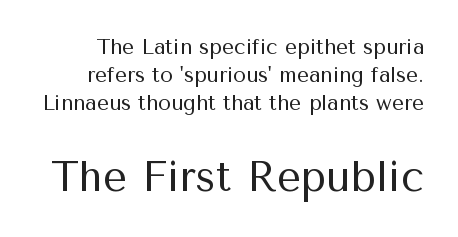
Q: Is the text bold? A: No.
Q: Is the text italic (slanted)? A: No, it is upright.
Q: Is the typeface a serif or a sans-serif typeface? A: Sans-serif.
Q: Is the text underlined? A: No.
Q: Is the spacing between letters normal or unusually wide? A: Normal.
Q: Is the spacing between lines tight, normal or loose? A: Normal.
Q: Which block of text is set in a larger size, the first (top) or the second (bottom)? A: The second (bottom) one.
Q: Width (condensed, normal, or wide)? A: Normal.
Q: Stroke contrast? A: Medium.
Q: x-height? A: Medium.
Q: Monospaced? A: No.
